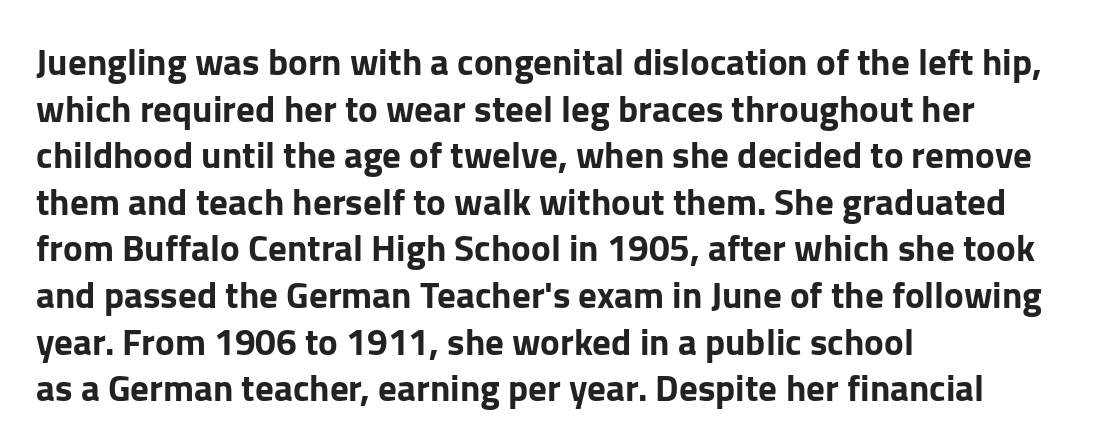
Q: Is the text italic (slanted)? A: No, it is upright.
Q: Is the typeface a serif or a sans-serif typeface? A: Sans-serif.
Q: Is the text underlined? A: No.
Q: How is the paragraph aligned? A: Left-aligned.
Q: Is the spacing between letters normal or unusually wide? A: Normal.
Q: Is the spacing between lines tight, normal or loose? A: Normal.
Q: Width (condensed, normal, or wide)? A: Normal.
Q: Stroke contrast? A: Low.
Q: x-height? A: Medium.
Q: Monospaced? A: No.
